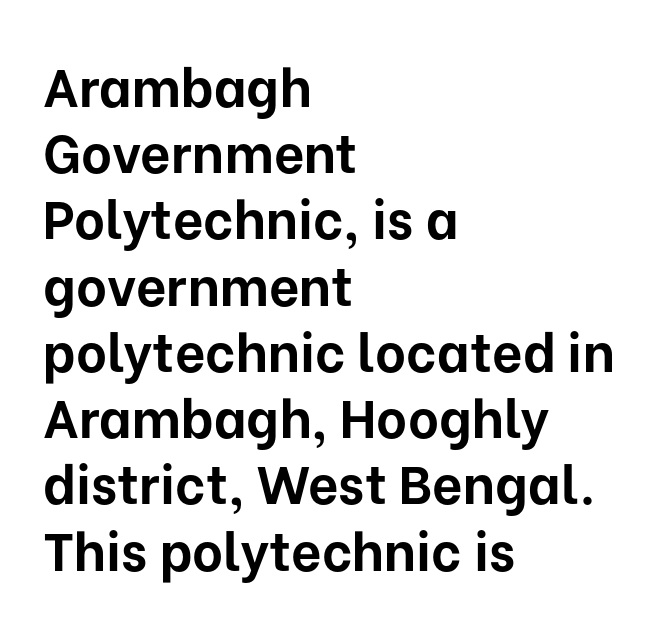
The image shows 53 px bold sans-serif type, upright; set left-aligned, normal line spacing (1.25x), normal letter spacing, not underlined; low stroke contrast and a medium x-height.
